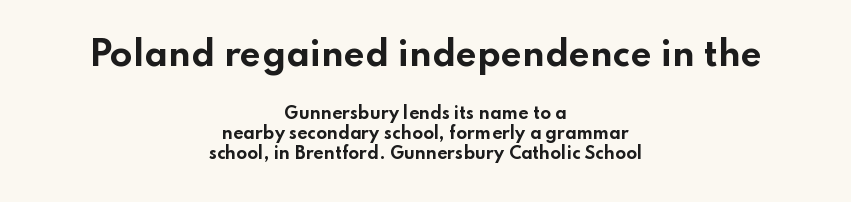
The image shows 33 px bold, wide sans-serif type, upright; set centered, normal line spacing (1.26x), normal letter spacing, not underlined; the first (top) block is 2.06x larger; low stroke contrast and a small x-height.
